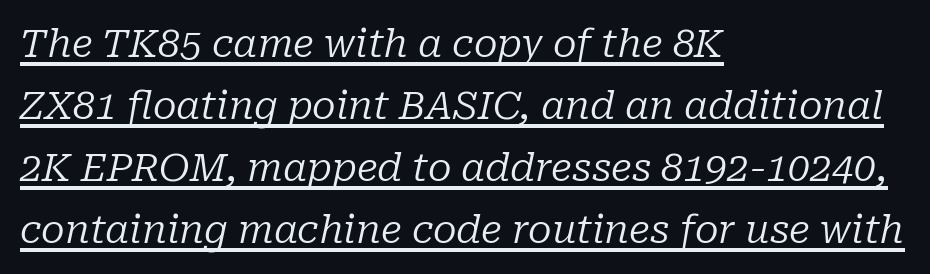
Q: Is the text bold? A: No.
Q: Is the text italic (slanted)? A: Yes, it leans right by about 10 degrees.
Q: Is the typeface a serif or a sans-serif typeface? A: Serif.
Q: Is the text underlined? A: Yes.
Q: How is the paragraph aligned? A: Left-aligned.
Q: Is the spacing between letters normal or unusually wide? A: Normal.
Q: Is the spacing between lines tight, normal or loose? A: Normal.
Q: Width (condensed, normal, or wide)? A: Normal.
Q: Stroke contrast? A: Low.
Q: x-height? A: Medium.
Q: Monospaced? A: No.
